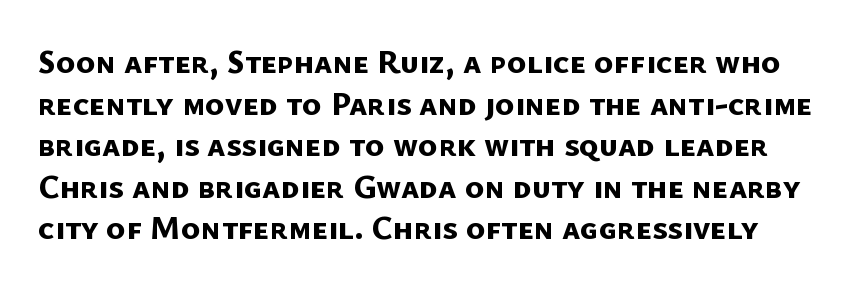
Line spacing here is normal. Each glyph is drawn with heavy, bold strokes. Short note: letters normally spaced. Serif or sans? Sans — the stroke terminals are bare.
